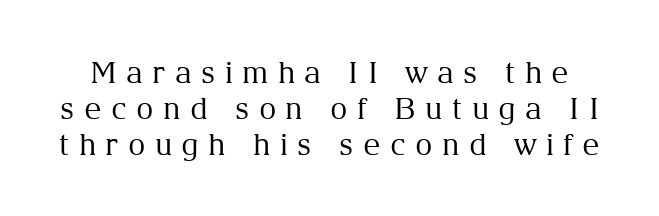
The image shows 30 px regular-weight serif type, upright; set line spacing 1.2x, unusually wide letter spacing (+0.31 em), not underlined; medium stroke contrast and a medium x-height.
